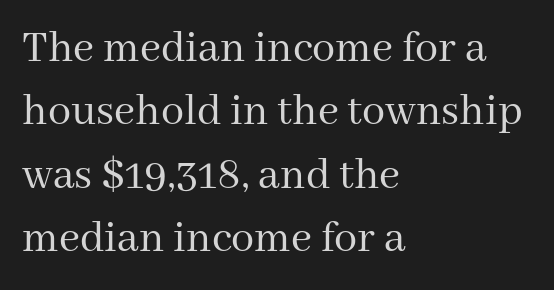
The typography opts for an upright posture over an oblique one. Reading down the block, your eye returns to a fixed left position each line. Weight: in the light-to-regular range. Note the varied advance widths — an 'i' is clearly narrower than an 'm'. The letters carry serifs — small finishing strokes at the ends of their stems.
